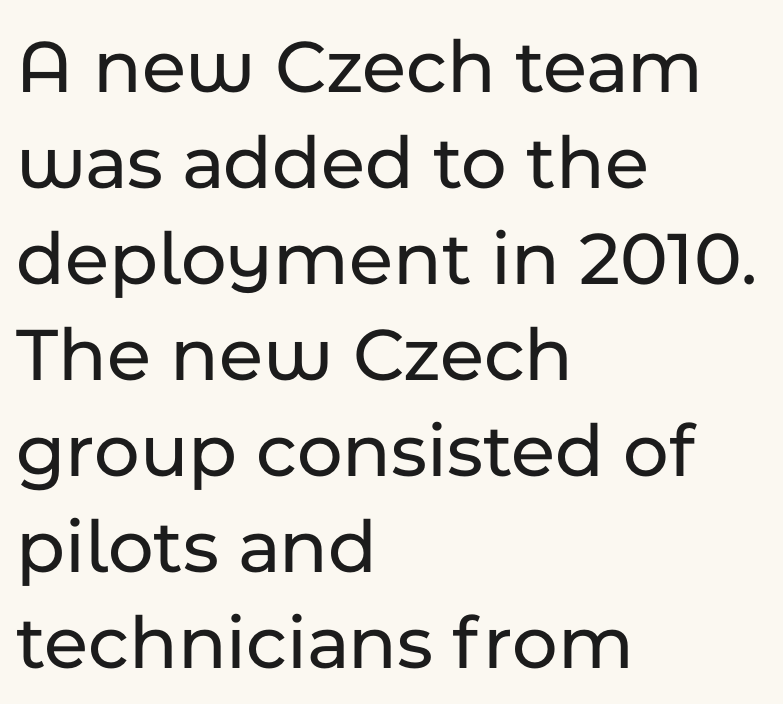
Left-aligned paragraph, ragged on the right. What kind of face is this? One without serifs — a sans. The baseline area is clear. Does the lettering tilt? It doesn't — this is upright. The rendering uses natural spacing where letterforms have individual widths. Default kerning and tracking; the words read as compact shapes.
